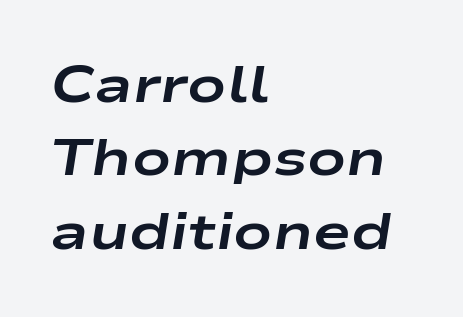
{"italic": "yes", "lean": "right", "slant_degrees": 9, "bold": "yes", "weight": "bold", "width": "wide", "stroke_contrast": "low", "x_height": "medium", "monospaced": "no", "underline": "no", "align": "left", "line_spacing": "normal", "line_spacing_ratio": 1.44, "letter_spacing": "normal", "letter_spacing_em": 0.0, "glyph_px": 51}
